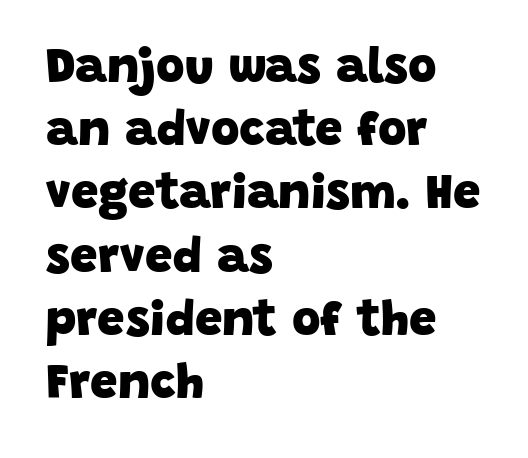
The image shows 49 px heavy sans-serif type; set left-aligned, normal line spacing (1.29x), normal letter spacing, not underlined; low stroke contrast and a large x-height.
